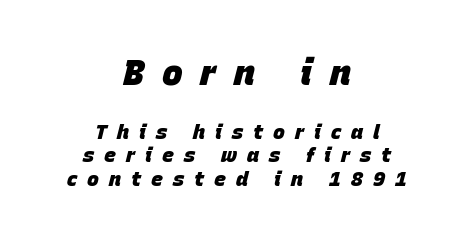
The image shows 35 px heavy type, italic (leaning right); set centered, line spacing 1.17x, unusually wide letter spacing (+0.5 em), not underlined; the first (top) block is 1.75x larger; low stroke contrast and a large x-height.
